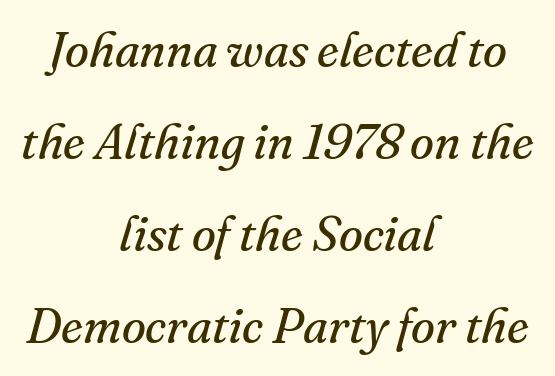
The image shows 49 px regular-weight serif type, italic (leaning right); set centered, line spacing 1.88x, normal letter spacing, not underlined; medium stroke contrast and a small x-height.
